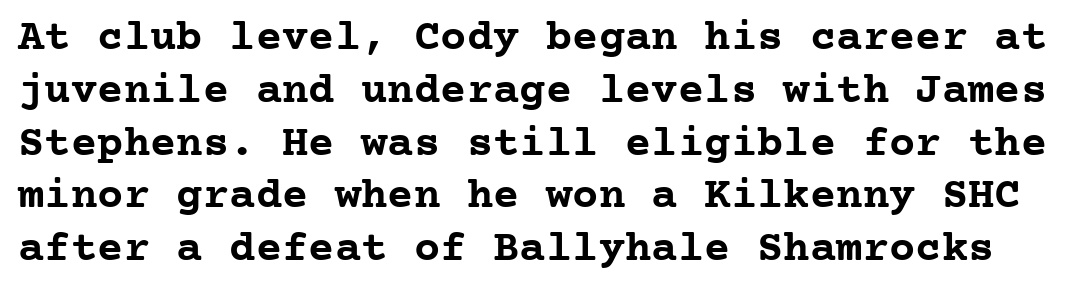
{"serif": "yes", "italic": "no", "bold": "yes", "weight": "semibold", "width": "normal", "stroke_contrast": "low", "x_height": "medium", "monospaced": "yes", "underline": "no", "line_spacing_ratio": 1.2, "letter_spacing": "normal", "letter_spacing_em": 0.0, "glyph_px": 44}
